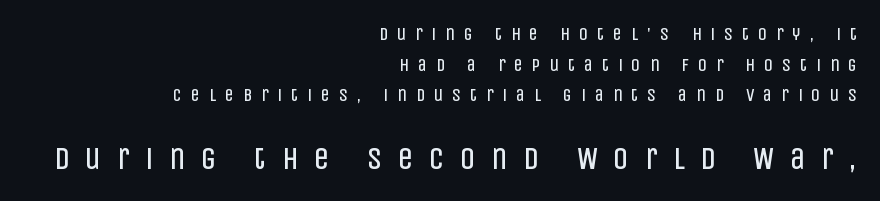
Substantial extra tracking has been applied to these lines. In terms of letterform style, serifs are entirely absent. This sample uses an upright cut, with every glyph sitting square on the baseline. Descenders are the only things crossing below the line.
